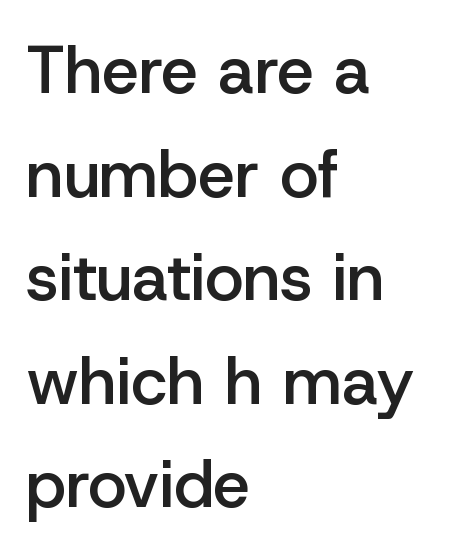
Q: Is the text bold? A: Semi-bold.
Q: Is the text italic (slanted)? A: No, it is upright.
Q: Is the typeface a serif or a sans-serif typeface? A: Sans-serif.
Q: Is the text underlined? A: No.
Q: How is the paragraph aligned? A: Left-aligned.
Q: Is the spacing between letters normal or unusually wide? A: Normal.
Q: Is the spacing between lines tight, normal or loose? A: Normal.
Q: Width (condensed, normal, or wide)? A: Normal.
Q: Stroke contrast? A: Low.
Q: x-height? A: Medium.
Q: Monospaced? A: No.
